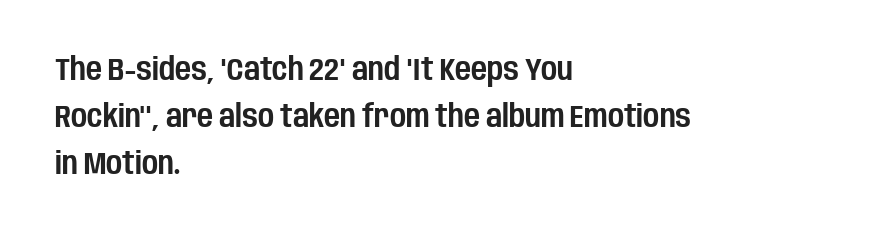
The lines sit at an ordinary, default distance from one another. You can tell from the bare stems that sans-serif type was used. Letter spacing: default. Caption: multi-line text, flush left, ragged right. It's the straight-up-and-down kind of type. The zone under the glyphs is completely vacant.
